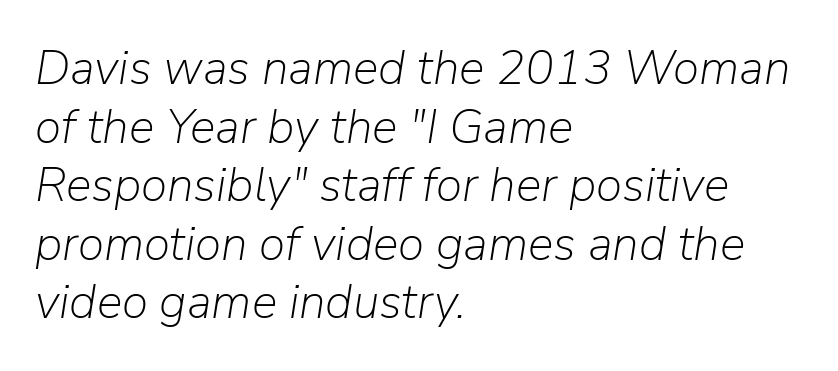
The tracking reads as untouched default to a designer's eye. Honestly, there is no underline to notice here at all. Looks like regular typesetting: each glyph gets only the width it needs. This sample uses an oblique cut, with every glyph tilted off the vertical. Think standard paragraph weight, or any step lighter than that. Every row of glyphs begins at an identical x-position on the left.
